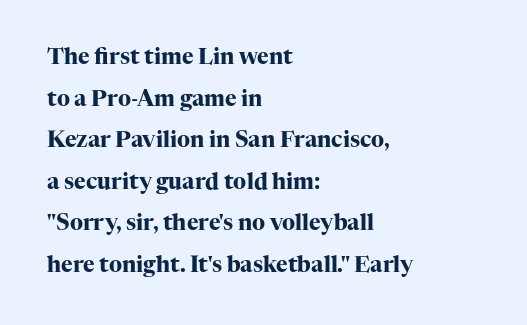
The image shows 22 px bold type, upright; set left-aligned, line spacing 1.89x, normal letter spacing, not underlined.
